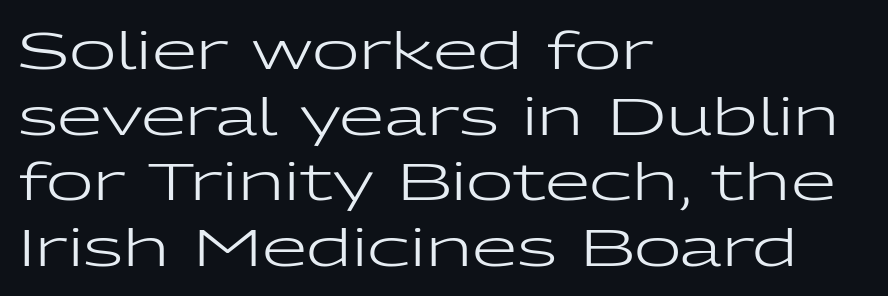
The image shows 52 px regular-weight, wide sans-serif type, upright; set left-aligned, normal line spacing (1.26x), normal letter spacing, not underlined; low stroke contrast and a medium x-height.
